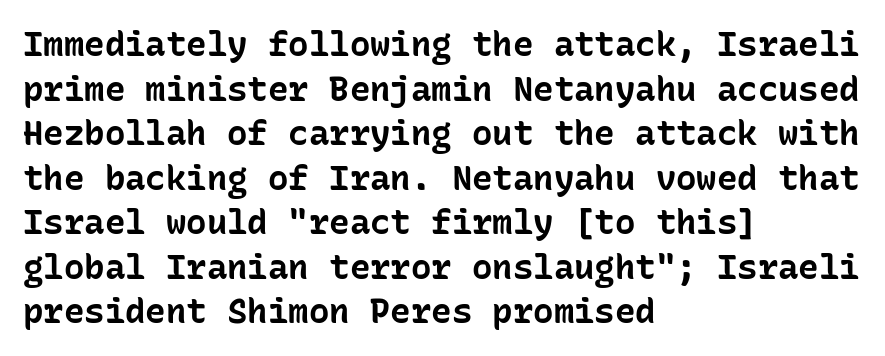
The rendering uses typewriter-style spacing with identical character cells. The specimen reads as upright at a glance. Notice how the passage keeps a crisp vertical edge on the left only. Standard letterfit; no display-style spreading of the glyphs. The typeface chosen for these lines omits serifs. Summary of weight: heavy, a full bold.
